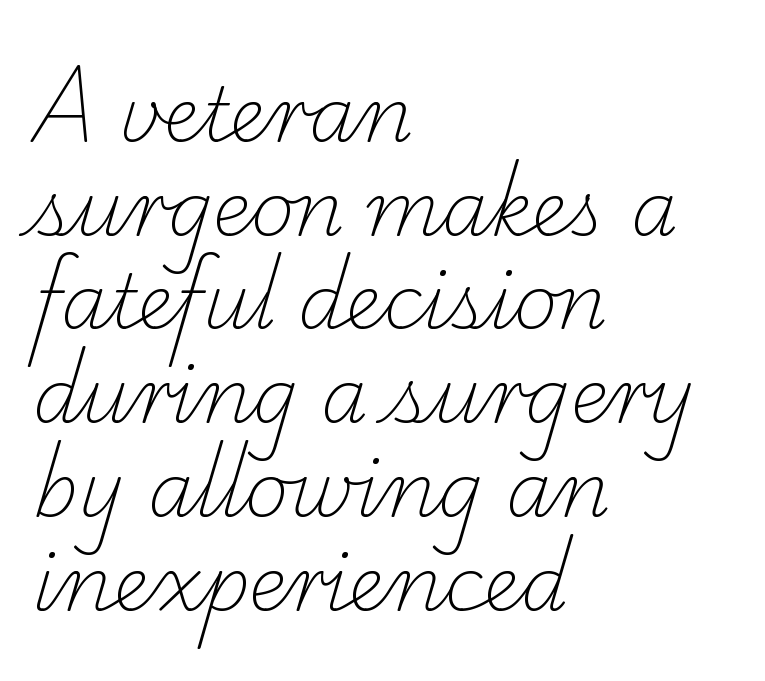
Stroke terminals: seriffed. Does extra space separate the letters? No, they use regular spacing. Honestly, the row spacing looks completely unremarkable. These lines stack with their left ends in a neat column. You could not count columns in this text — the font is proportionally spaced. Just letters on the line, the space beneath them empty.
